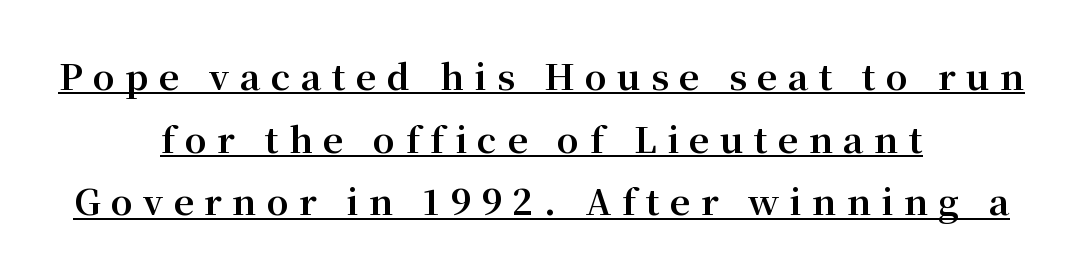
You can tell it's not italic because the verticals are truly vertical. The paragraph has two soft edges and a firm central axis. In terms of letterspacing, this is a distinctly airy, spread setting. The characters look thick and weighty, a clear bold.
